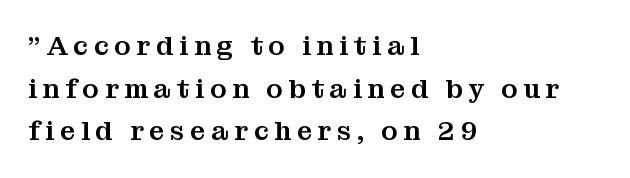
Q: Is the text italic (slanted)? A: No, it is upright.
Q: Is the text underlined? A: No.
Q: How is the paragraph aligned? A: Left-aligned.
Q: Is the spacing between letters normal or unusually wide? A: Unusually wide.
Q: Is the spacing between lines tight, normal or loose? A: Normal.
